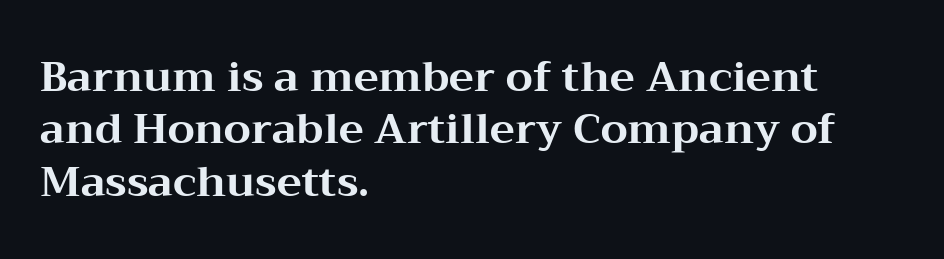
Tracking here is standard; glyphs follow each other at the usual distance. Note the varied advance widths — an 'i' is clearly narrower than an 'm'. Yep, those are serifs on the letters. Clear beneath every line of the passage.
